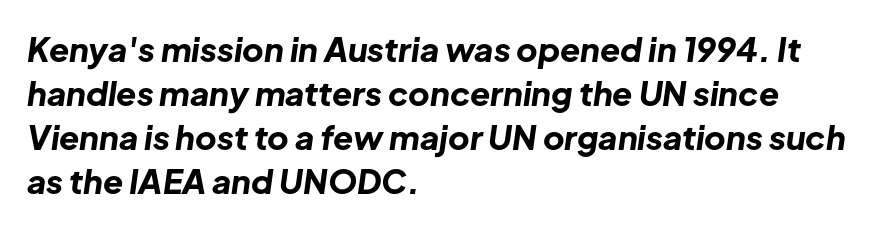
{"italic": "yes", "lean": "right", "slant_degrees": 8, "bold": "yes", "weight": "bold", "width": "normal", "stroke_contrast": "low", "x_height": "medium", "monospaced": "no", "underline": "no", "align": "left", "line_spacing": "normal", "line_spacing_ratio": 1.33, "letter_spacing": "normal", "letter_spacing_em": 0.0, "glyph_px": 33}
